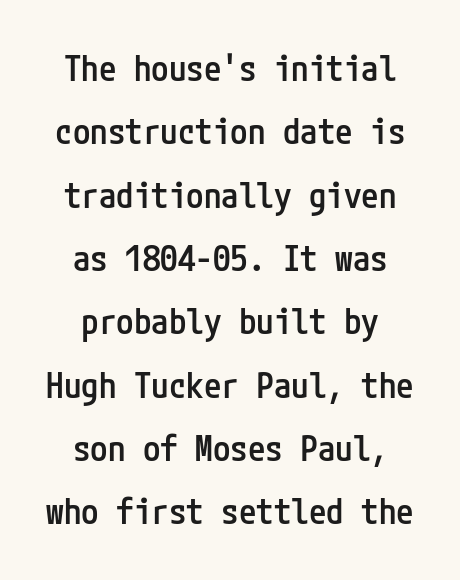
The image shows 35 px semibold, condensed sans-serif type, upright; set line spacing 1.81x, normal letter spacing, not underlined; low stroke contrast and a medium x-height.
